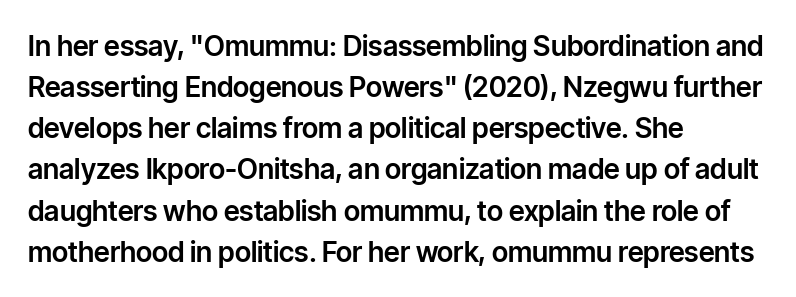
In terms of letterform style, serifs are entirely absent. This sample has the flowing, uneven cadence of proportional lettering. Ascenders rise straight up at ninety degrees. In terms of leading, this rendering sits right in the middle. Lines of text with bare space underneath.
